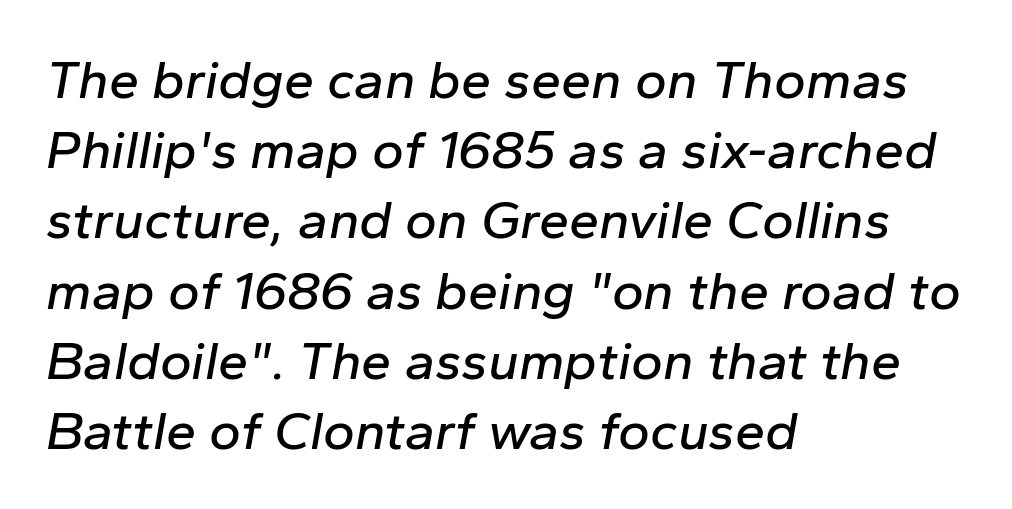
{"italic": "yes", "lean": "right", "slant_degrees": 10, "width": "normal", "stroke_contrast": "low", "x_height": "medium", "monospaced": "no", "underline": "no", "align": "left", "line_spacing": "normal", "line_spacing_ratio": 1.3, "letter_spacing": "normal", "letter_spacing_em": 0.0, "glyph_px": 54}
